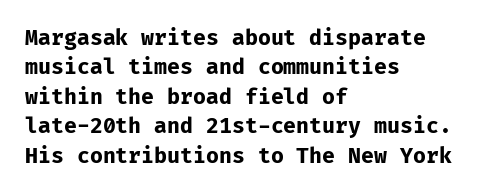
{"italic": "no", "bold": "yes", "underline": "no", "align": "left", "line_spacing": "normal", "line_spacing_ratio": 1.4, "letter_spacing": "normal", "letter_spacing_em": 0.0, "glyph_px": 21}
